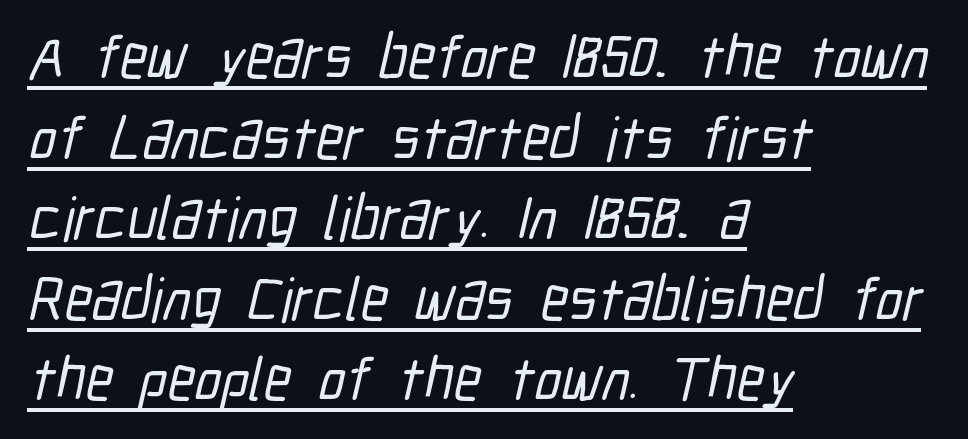
The image shows 61 px condensed sans-serif type; set left-aligned, normal line spacing (1.32x), normal letter spacing, underlined; low stroke contrast and a medium x-height.
